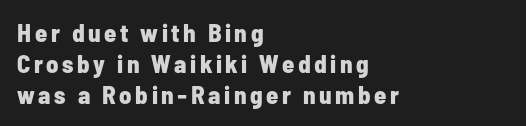
{"italic": "no", "bold": "yes", "underline": "no", "align": "left", "line_spacing_ratio": 1.24, "glyph_px": 25}
